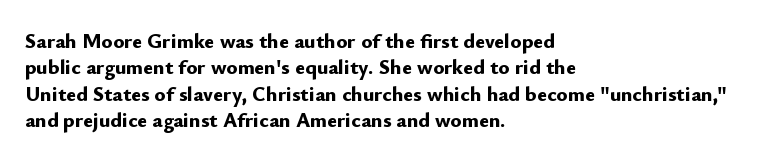
The image shows 21 px bold type, upright; set left-aligned, normal line spacing (1.26x), normal letter spacing, not underlined.
